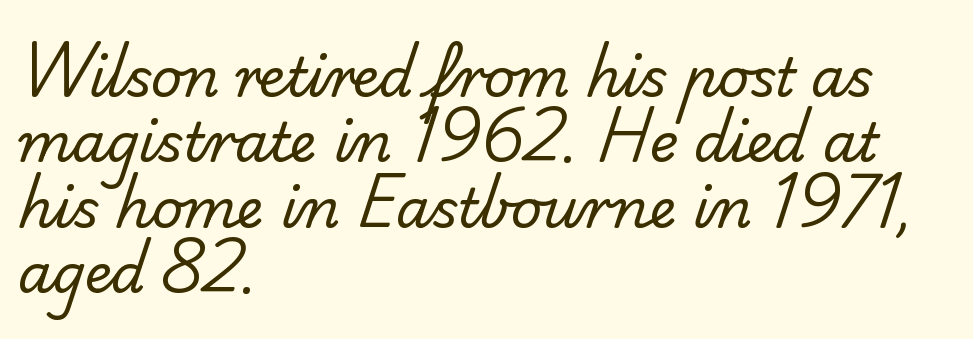
{"serif": "no", "bold": "no", "weight": "regular", "width": "normal", "stroke_contrast": "low", "x_height": "small", "monospaced": "no", "underline": "no", "align": "left", "line_spacing_ratio": 1.21, "letter_spacing": "normal", "letter_spacing_em": 0.0, "glyph_px": 54}
